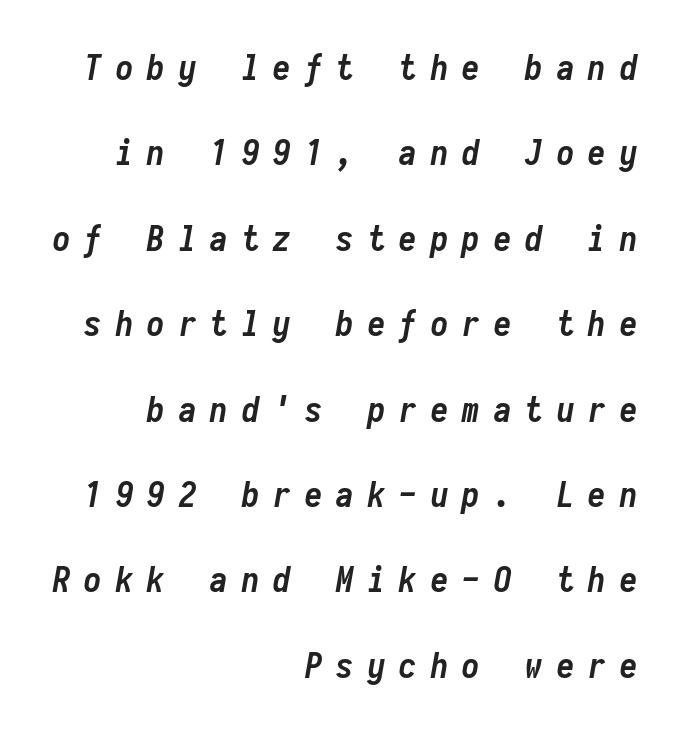
Note the uniform advance width — an 'i' takes as much space as an 'm'. Regarding leading, the lines here are spaced well apart. If you drew a ruler down the right edge, every line would touch it. The glyphs look as if they've been sheared to an angle.
